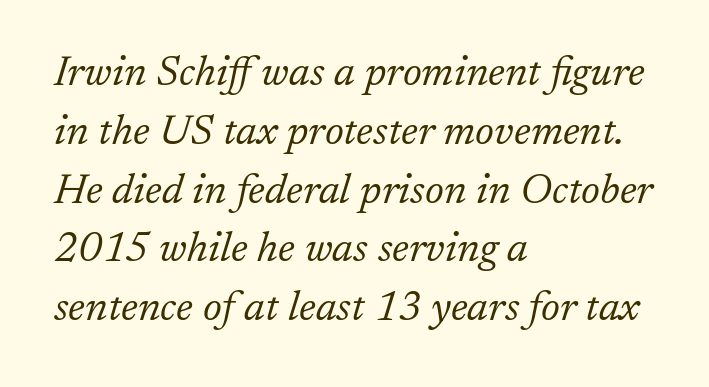
Examine the stroke ends and you'll spot serifs. Tracking value appears to be zero — textbook default spacing. Think of a printed novel: that variable character pitch is what you see here. This sample uses an oblique cut, with every glyph tilted off the vertical. A typesetter would call this leading conventional body-copy spacing.
